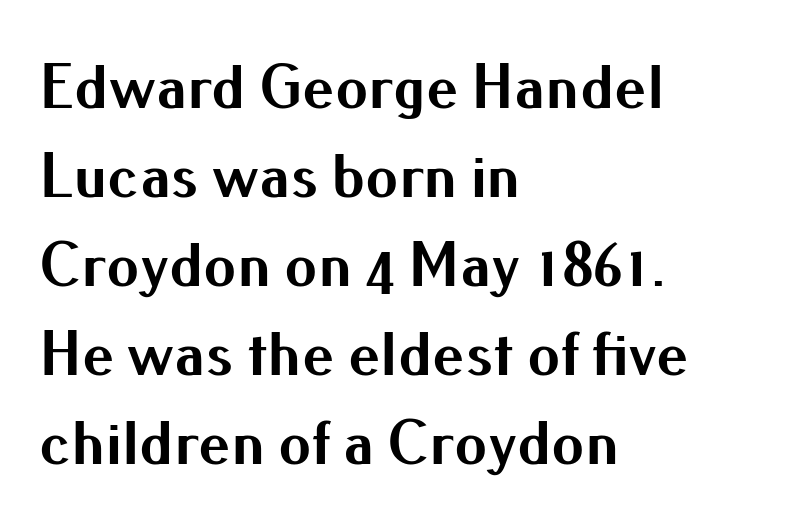
Q: Is the text bold? A: Yes.
Q: Is the text italic (slanted)? A: No, it is upright.
Q: Is the typeface a serif or a sans-serif typeface? A: Sans-serif.
Q: Is the text underlined? A: No.
Q: How is the paragraph aligned? A: Left-aligned.
Q: Is the spacing between letters normal or unusually wide? A: Normal.
Q: Is the spacing between lines tight, normal or loose? A: Normal.
Q: Width (condensed, normal, or wide)? A: Normal.
Q: Stroke contrast? A: Medium.
Q: x-height? A: Small.
Q: Monospaced? A: No.
